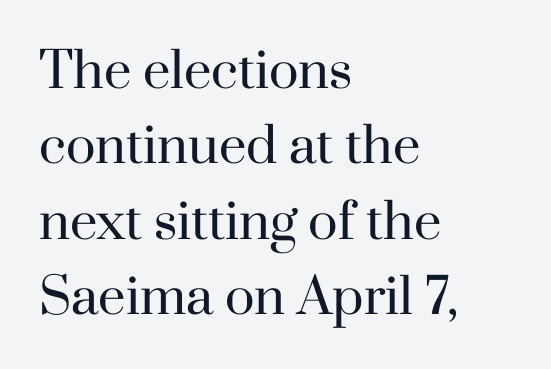
Q: Is the text bold? A: No.
Q: Is the text italic (slanted)? A: No, it is upright.
Q: Is the typeface a serif or a sans-serif typeface? A: Serif.
Q: Is the text underlined? A: No.
Q: How is the paragraph aligned? A: Left-aligned.
Q: Is the spacing between letters normal or unusually wide? A: Normal.
Q: Is the spacing between lines tight, normal or loose? A: Normal.
Q: Width (condensed, normal, or wide)? A: Normal.
Q: Stroke contrast? A: High.
Q: x-height? A: Small.
Q: Monospaced? A: No.
